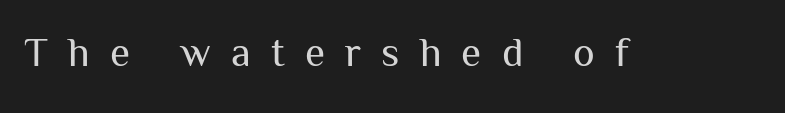
The image shows 41 px regular-weight sans-serif type, upright; set unusually wide letter spacing (+0.49 em), not underlined; medium stroke contrast and a medium x-height.
